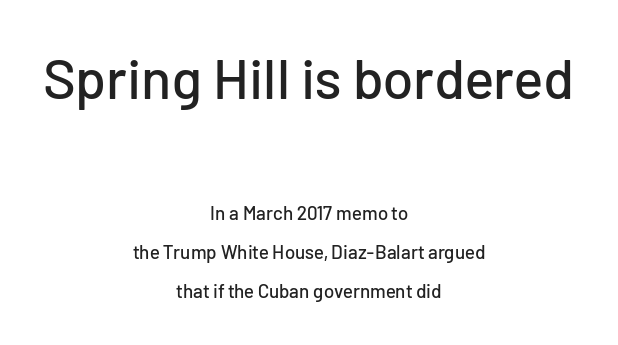
The image shows 56 px sans-serif type, upright; set centered, loose line spacing (2.03x), normal letter spacing, not underlined; the first (top) block is 2.95x larger; low stroke contrast and a medium x-height.
